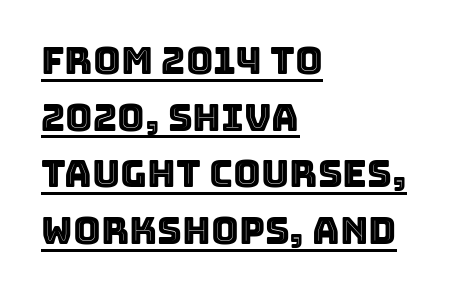
The image shows 38 px text type, upright; set left-aligned, normal line spacing (1.49x), normal letter spacing, underlined; a large x-height.
